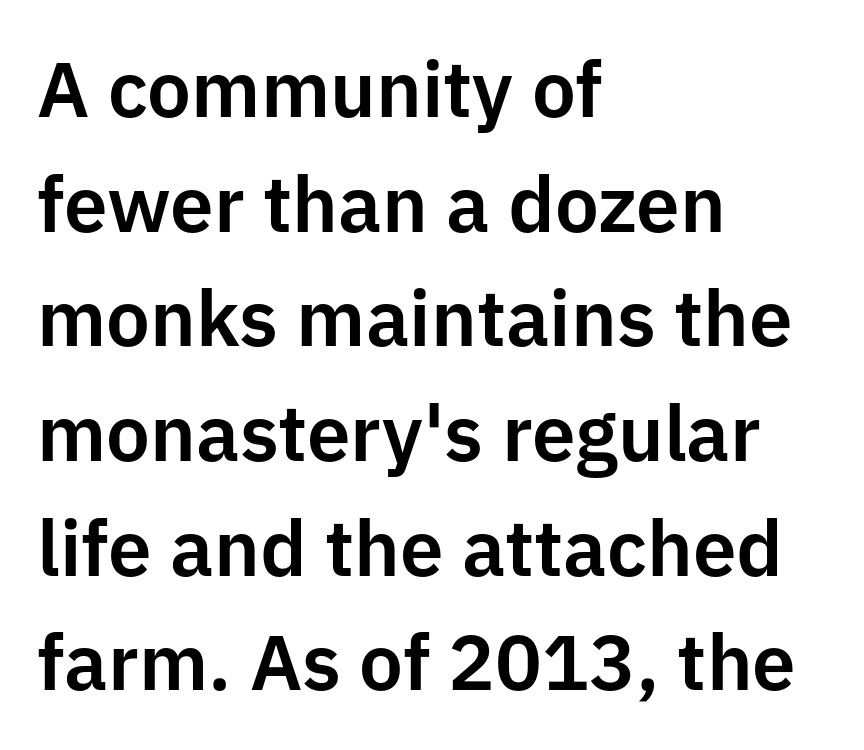
{"serif": "no", "italic": "no", "width": "normal", "stroke_contrast": "low", "x_height": "medium", "monospaced": "no", "underline": "no", "align": "left", "line_spacing": "normal", "line_spacing_ratio": 1.47, "letter_spacing": "normal", "letter_spacing_em": 0.0, "glyph_px": 78}
